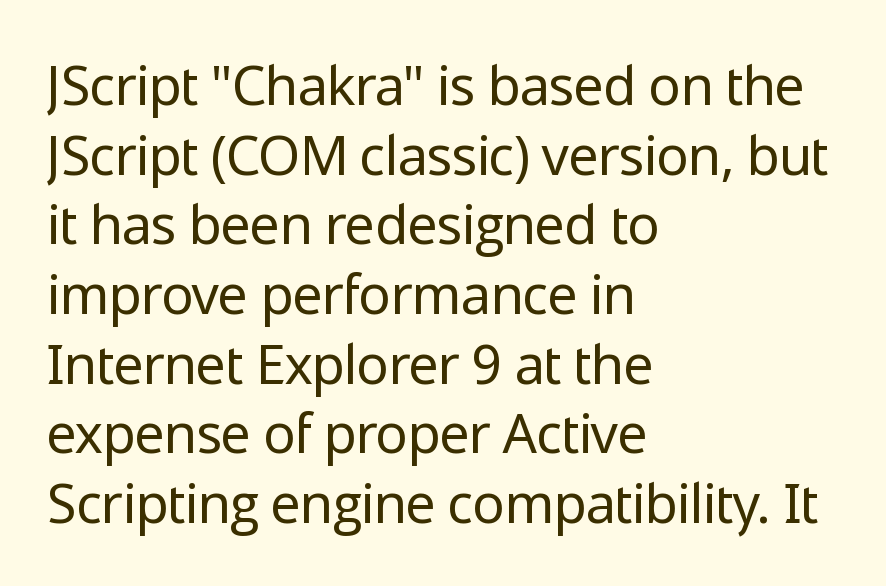
The designer went with a sans here, leaving each stem footless. Glance below the letters and you will spot only blank space. Weight: not bold — regular or lighter. Interline gaps are of average width in this sample.
